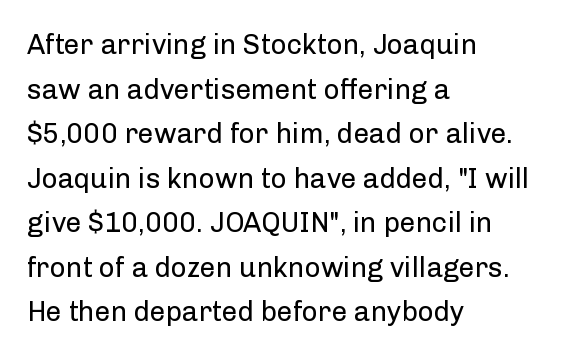
{"serif": "no", "italic": "no", "bold": "no", "weight": "regular", "width": "normal", "stroke_contrast": "low", "x_height": "medium", "monospaced": "no", "underline": "no", "align": "left", "line_spacing": "normal", "line_spacing_ratio": 1.59, "letter_spacing": "normal", "letter_spacing_em": 0.0, "glyph_px": 28}
